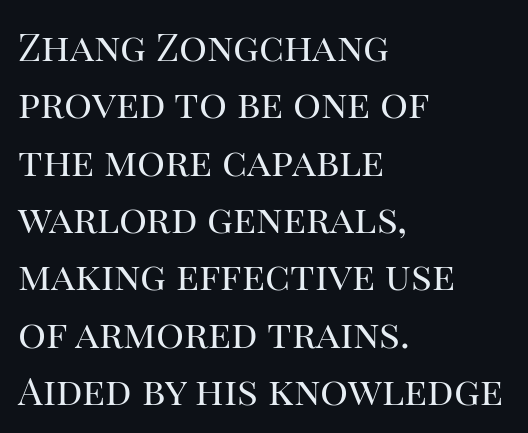
{"serif": "yes", "italic": "no", "bold": "no", "weight": "regular", "width": "normal", "stroke_contrast": "high", "x_height": "large", "monospaced": "no", "underline": "no", "align": "left", "line_spacing": "normal", "line_spacing_ratio": 1.47, "letter_spacing": "normal", "letter_spacing_em": 0.0, "glyph_px": 39}
